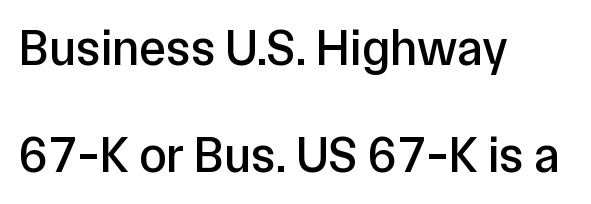
The image shows 50 px sans-serif type, upright; set left-aligned, loose line spacing (2.14x), normal letter spacing, not underlined; low stroke contrast and a medium x-height.
